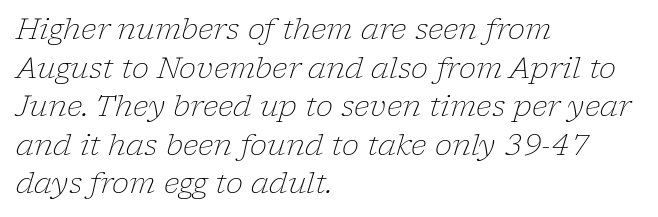
Q: Is the text bold? A: No.
Q: Is the text italic (slanted)? A: Yes, it leans right by about 17 degrees.
Q: Is the typeface a serif or a sans-serif typeface? A: Serif.
Q: Is the text underlined? A: No.
Q: How is the paragraph aligned? A: Left-aligned.
Q: Is the spacing between letters normal or unusually wide? A: Normal.
Q: Is the spacing between lines tight, normal or loose? A: Normal.
Q: Width (condensed, normal, or wide)? A: Normal.
Q: Stroke contrast? A: Low.
Q: x-height? A: Medium.
Q: Monospaced? A: No.
